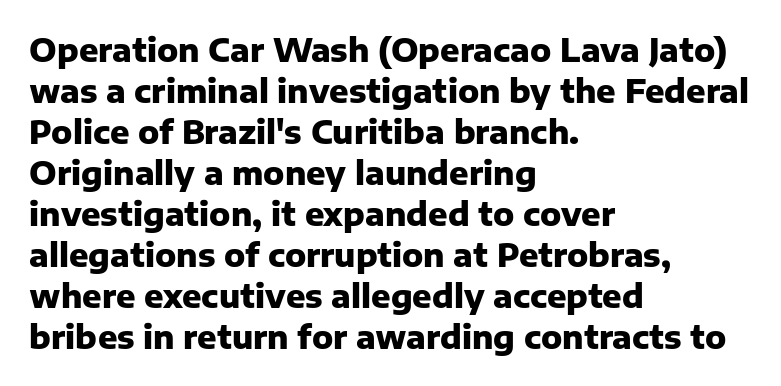
{"serif": "no", "italic": "no", "bold": "yes", "weight": "heavy", "width": "normal", "stroke_contrast": "low", "x_height": "medium", "monospaced": "no", "underline": "no", "align": "left", "line_spacing": "normal", "line_spacing_ratio": 1.28, "letter_spacing": "normal", "letter_spacing_em": 0.0, "glyph_px": 32}
